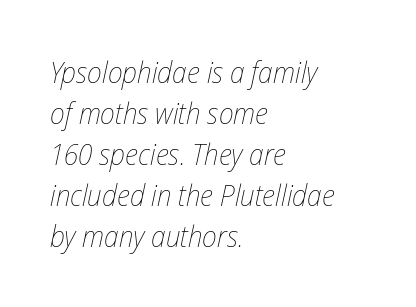
{"italic": "yes", "lean": "right", "slant_degrees": 12, "bold": "no", "weight": "thin", "width": "condensed", "stroke_contrast": "low", "x_height": "medium", "monospaced": "no", "underline": "no", "align": "left", "line_spacing": "normal", "line_spacing_ratio": 1.37, "letter_spacing": "normal", "letter_spacing_em": 0.0, "glyph_px": 30}
